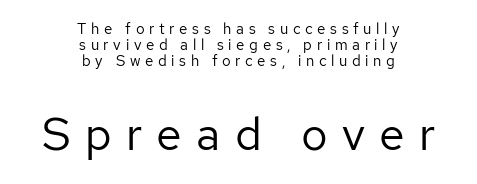
What kind of face is this? One without serifs — a sans. Quick note: interline space is minimal. The emphasis by scale lands on block number two, below. Proportional: the letters do not fall into vertical columns. The weight would be labelled regular, book, light, or lighter still. These lines were composed using upright roman letters.
